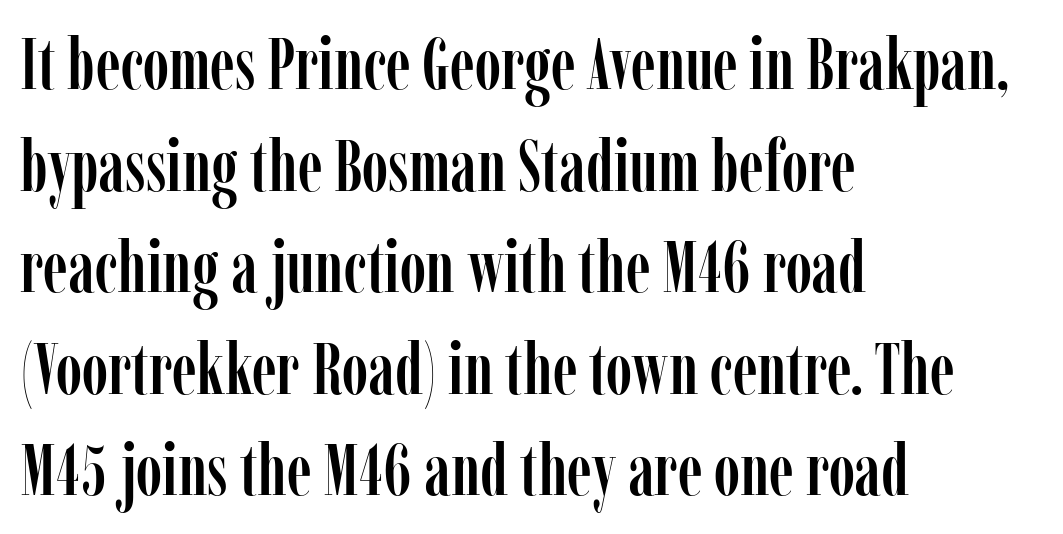
Q: Is the text italic (slanted)? A: No, it is upright.
Q: Is the typeface a serif or a sans-serif typeface? A: Serif.
Q: Is the text underlined? A: No.
Q: How is the paragraph aligned? A: Left-aligned.
Q: Is the spacing between letters normal or unusually wide? A: Normal.
Q: Is the spacing between lines tight, normal or loose? A: Normal.
Q: Width (condensed, normal, or wide)? A: Condensed.
Q: Stroke contrast? A: Low.
Q: x-height? A: Medium.
Q: Monospaced? A: No.
